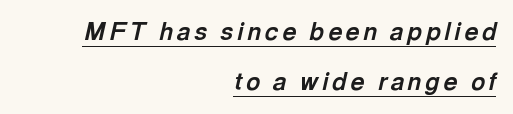
{"italic": "yes", "lean": "right", "slant_degrees": 13, "bold": "yes", "underline": "yes", "align": "right", "line_spacing": "loose", "line_spacing_ratio": 2.1, "glyph_px": 24}
